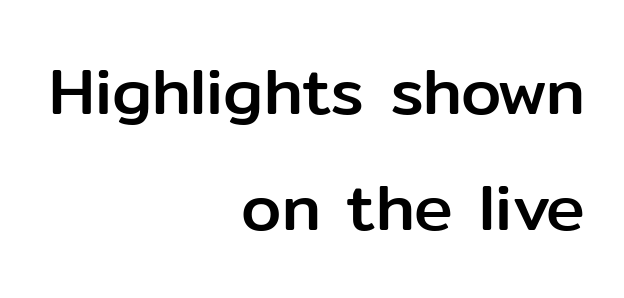
The image shows 65 px sans-serif type, upright; set right-aligned, line spacing 1.79x, normal letter spacing, not underlined; low stroke contrast and a medium x-height.
